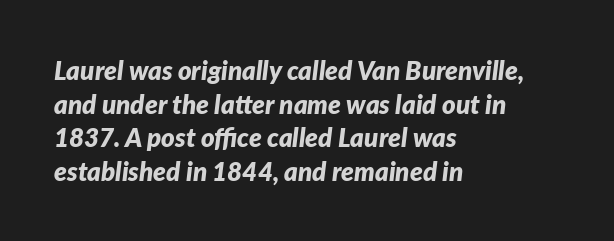
Q: Is the text bold? A: Yes.
Q: Is the text italic (slanted)? A: Yes, it leans right by about 7 degrees.
Q: Is the text underlined? A: No.
Q: How is the paragraph aligned? A: Left-aligned.
Q: Is the spacing between letters normal or unusually wide? A: Normal.
Q: Is the spacing between lines tight, normal or loose? A: Normal.
